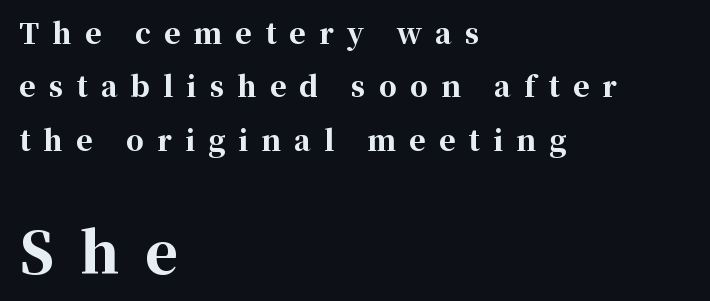
{"serif": "yes", "italic": "no", "bold": "yes", "weight": "bold", "width": "normal", "stroke_contrast": "high", "x_height": "medium", "monospaced": "no", "underline": "no", "align": "left", "line_spacing": "loose", "line_spacing_ratio": 1.91, "letter_spacing": "wide", "letter_spacing_em": 0.47, "larger_block": "second", "size_ratio": 2.0, "glyph_px": 56}
